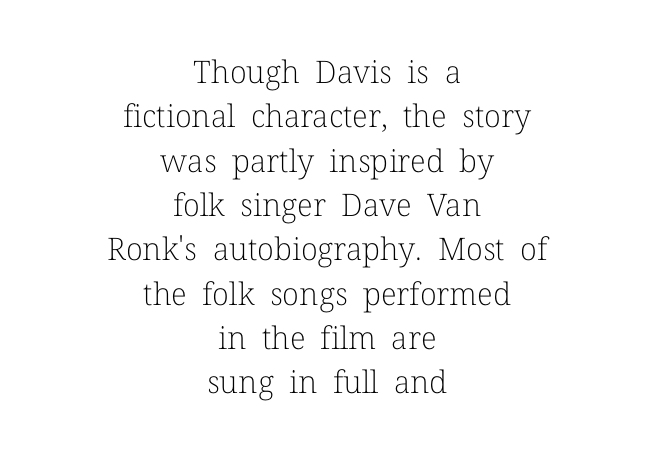
Does the lettering tilt? It doesn't — this is upright. Typographically, this falls in the serif category. Every row of glyphs is offset so its center matches the block's center. Is the stroke heavy? The answer is a plain regular-or-lighter. Nobody drew a line under any word here. Does extra space separate the letters? No, they use regular spacing.
